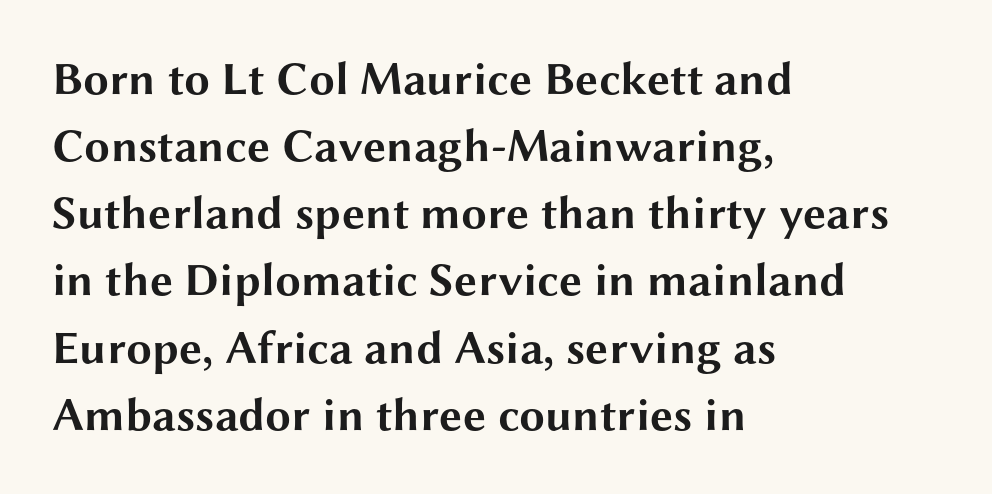
{"serif": "no", "italic": "no", "bold": "yes", "weight": "bold", "width": "wide", "stroke_contrast": "medium", "x_height": "medium", "monospaced": "no", "underline": "no", "align": "left", "line_spacing": "normal", "line_spacing_ratio": 1.46, "letter_spacing": "normal", "letter_spacing_em": 0.0, "glyph_px": 46}
